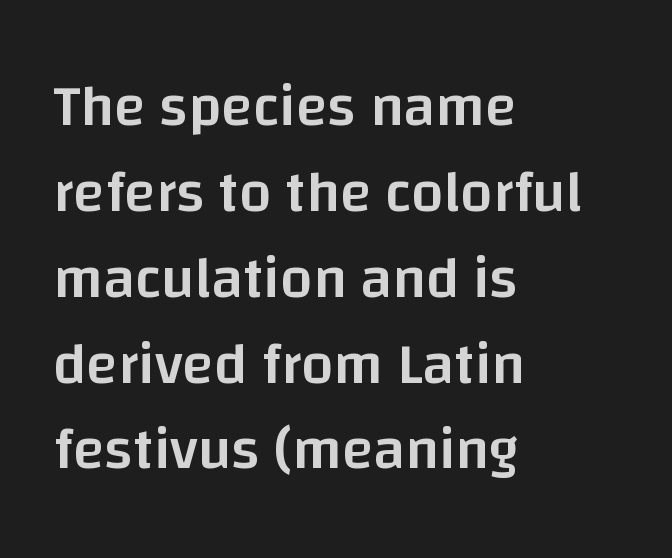
The image shows 58 px semibold sans-serif type, upright; set left-aligned, normal line spacing (1.48x), normal letter spacing, not underlined; low stroke contrast and a large x-height.
